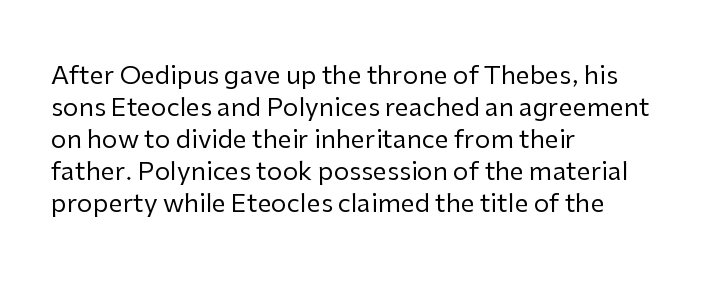
Q: Is the text bold? A: No.
Q: Is the text italic (slanted)? A: No, it is upright.
Q: Is the text underlined? A: No.
Q: How is the paragraph aligned? A: Left-aligned.
Q: Is the spacing between letters normal or unusually wide? A: Normal.
Q: Is the spacing between lines tight, normal or loose? A: Normal.
